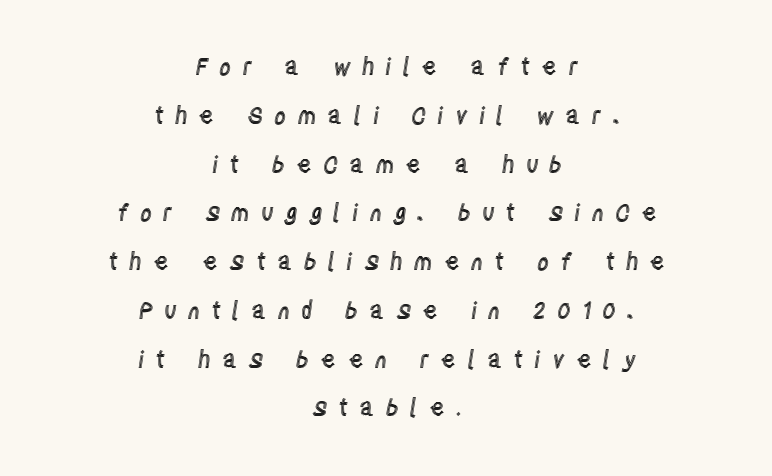
A typesetter would call this leading open, well beyond the default. Visually the block forms a symmetrical silhouette, jagged on both flanks. Just letters on the line, the space beneath them empty. Honestly, the letter spacing is so wide it's the main thing you notice.
